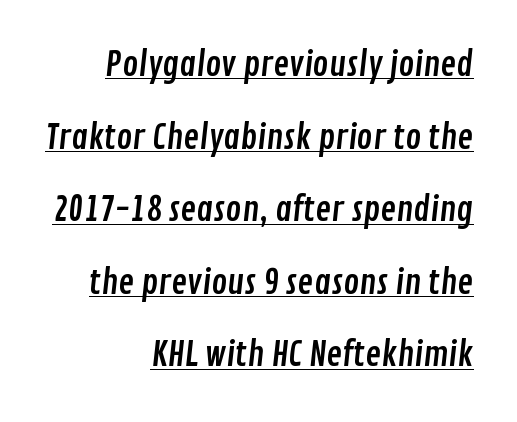
Each letter keeps its own natural width here, so spacing adapts to shape. Horizontal bands of white between lines are thick stripes. These lines keep a tight, regular rhythm from letter to letter. Letterform terminals end flat and unadorned throughout the passage.
